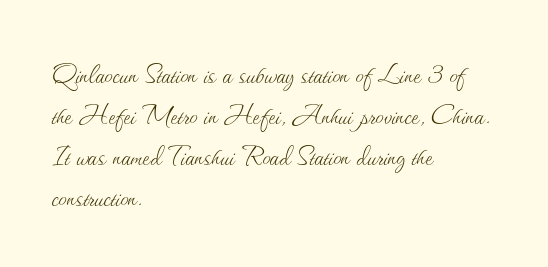
{"bold": "no", "weight": "thin", "width": "normal", "stroke_contrast": "medium", "x_height": "small", "monospaced": "no", "underline": "no", "align": "left", "line_spacing_ratio": 1.24, "letter_spacing": "normal", "letter_spacing_em": 0.0, "glyph_px": 33}
